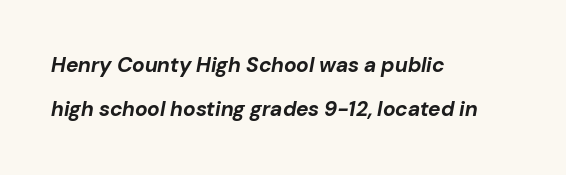
Nothing unusual about the tracking: characters are spaced as the font intends. The rendering uses a large line-height, opening up the rows. No word sits above an underline. A dark, heavy texture on the line: the type is bold. Italic: yes, the glyphs are oblique.
